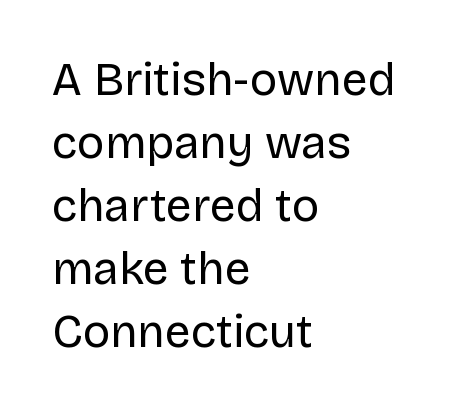
Q: Is the text bold? A: No.
Q: Is the text italic (slanted)? A: No, it is upright.
Q: Is the typeface a serif or a sans-serif typeface? A: Sans-serif.
Q: Is the text underlined? A: No.
Q: How is the paragraph aligned? A: Left-aligned.
Q: Is the spacing between letters normal or unusually wide? A: Normal.
Q: Is the spacing between lines tight, normal or loose? A: Normal.
Q: Width (condensed, normal, or wide)? A: Normal.
Q: Stroke contrast? A: Low.
Q: x-height? A: Large.
Q: Monospaced? A: No.
